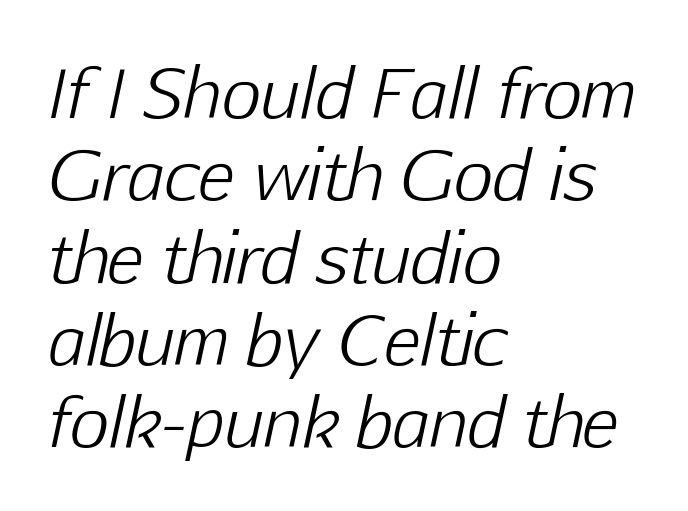
Q: Is the text bold? A: No.
Q: Is the text italic (slanted)? A: Yes, it leans right by about 12 degrees.
Q: Is the text underlined? A: No.
Q: How is the paragraph aligned? A: Left-aligned.
Q: Is the spacing between letters normal or unusually wide? A: Normal.
Q: Width (condensed, normal, or wide)? A: Normal.
Q: Stroke contrast? A: Low.
Q: x-height? A: Medium.
Q: Monospaced? A: No.
